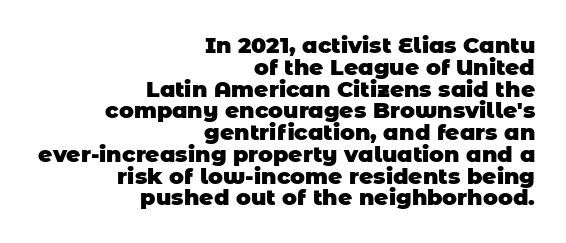
Q: Is the text bold? A: Yes.
Q: Is the text underlined? A: No.
Q: How is the paragraph aligned? A: Right-aligned.
Q: Is the spacing between letters normal or unusually wide? A: Normal.
Q: Is the spacing between lines tight, normal or loose? A: Tight.
